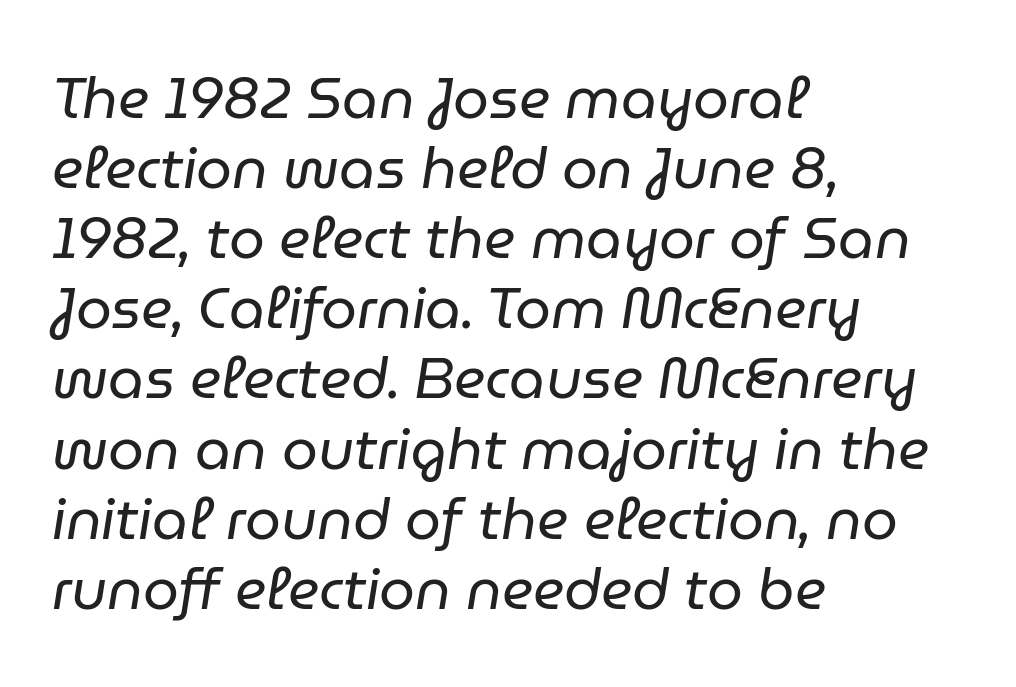
The image shows 57 px regular-weight type, italic (leaning right); set left-aligned, line spacing 1.23x, normal letter spacing, not underlined; low stroke contrast and a medium x-height.
